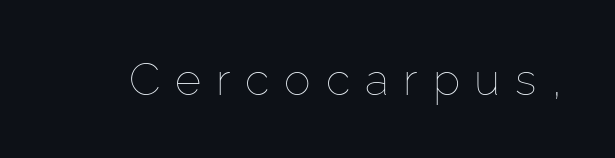
The image shows 45 px thin type, upright; set unusually wide letter spacing (+0.33 em), not underlined; low stroke contrast and a medium x-height.
